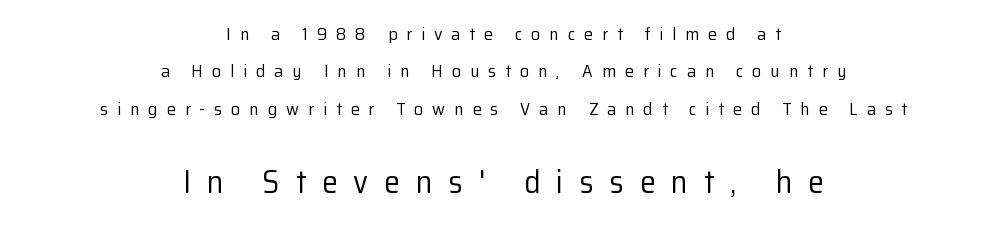
Just letters on the line, the space beneath them empty. The rendering enlarges the type as you move from the upper chunk to the lower. Honestly, the rows look like they've been pulled way apart. Leftover space on each line is divided equally before and after the words. Upright lettering throughout.
